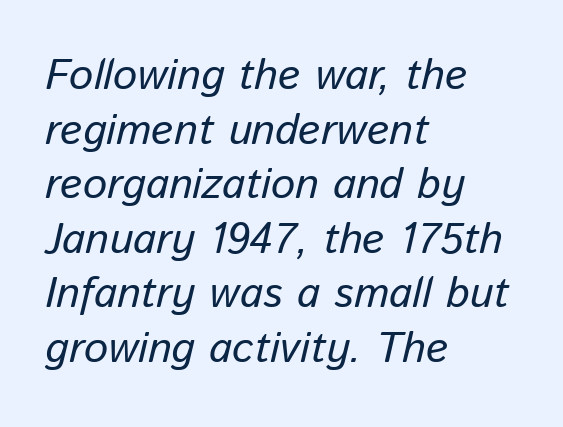
{"italic": "yes", "lean": "right", "slant_degrees": 13, "width": "normal", "stroke_contrast": "low", "x_height": "medium", "monospaced": "no", "underline": "no", "align": "left", "line_spacing": "normal", "line_spacing_ratio": 1.27, "letter_spacing": "normal", "letter_spacing_em": 0.0, "glyph_px": 43}
